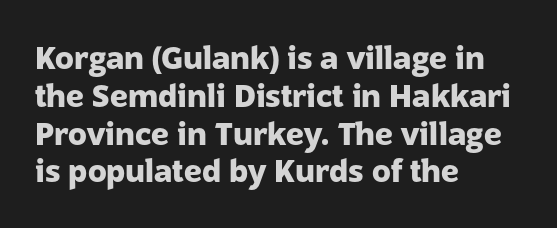
Q: Is the text bold? A: Yes.
Q: Is the text italic (slanted)? A: No, it is upright.
Q: Is the typeface a serif or a sans-serif typeface? A: Sans-serif.
Q: Is the text underlined? A: No.
Q: How is the paragraph aligned? A: Left-aligned.
Q: Is the spacing between letters normal or unusually wide? A: Normal.
Q: Width (condensed, normal, or wide)? A: Normal.
Q: Stroke contrast? A: Low.
Q: x-height? A: Medium.
Q: Monospaced? A: No.
